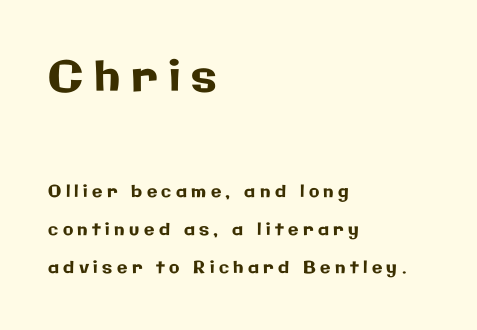
{"serif": "no", "italic": "no", "width": "normal", "stroke_contrast": "low", "x_height": "medium", "monospaced": "no", "underline": "no", "align": "left", "line_spacing": "loose", "line_spacing_ratio": 2.26, "letter_spacing": "wide", "letter_spacing_em": 0.26, "larger_block": "first", "size_ratio": 2.53, "glyph_px": 43}
